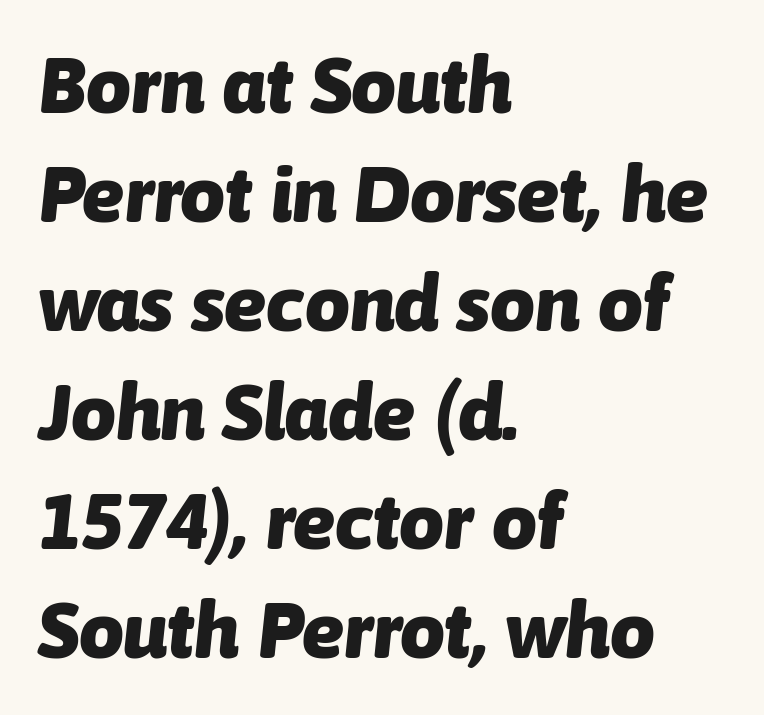
The image shows 79 px heavy type, italic (leaning right); set left-aligned, normal line spacing (1.38x), normal letter spacing, not underlined; low stroke contrast and a medium x-height.
